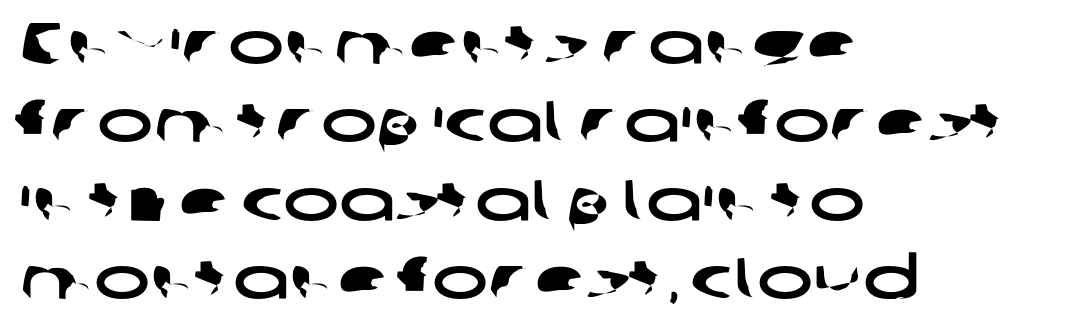
The image shows 59 px wide sans-serif type; set left-aligned, normal line spacing (1.33x), normal letter spacing, not underlined; low stroke contrast and a medium x-height.
